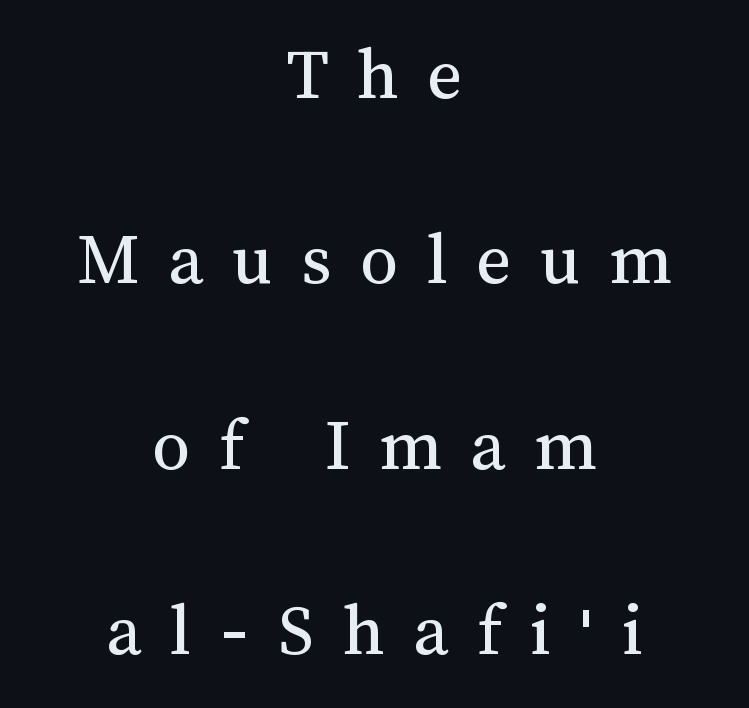
The image shows 76 px regular-weight type, upright; set centered, loose line spacing (2.44x), unusually wide letter spacing (+0.37 em), not underlined; medium stroke contrast and a medium x-height.
